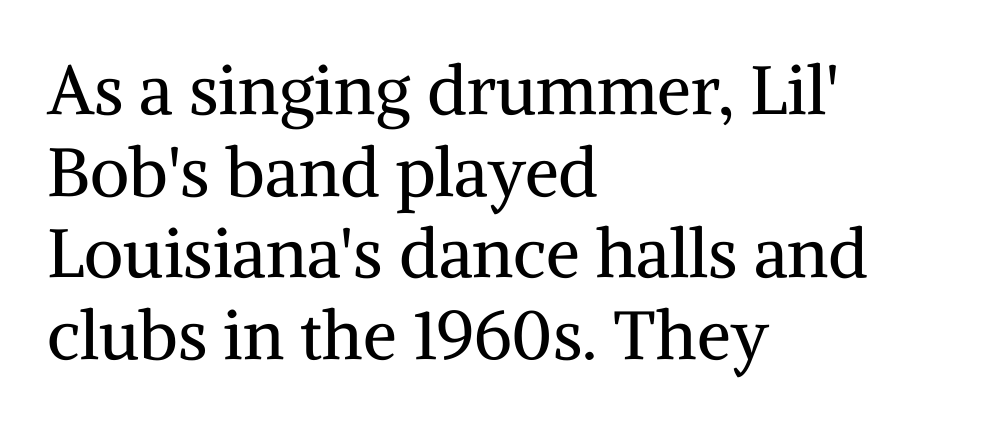
{"serif": "yes", "italic": "no", "bold": "no", "weight": "regular", "width": "normal", "stroke_contrast": "medium", "x_height": "medium", "monospaced": "no", "underline": "no", "align": "left", "line_spacing_ratio": 1.2, "letter_spacing": "normal", "letter_spacing_em": 0.0, "glyph_px": 68}
